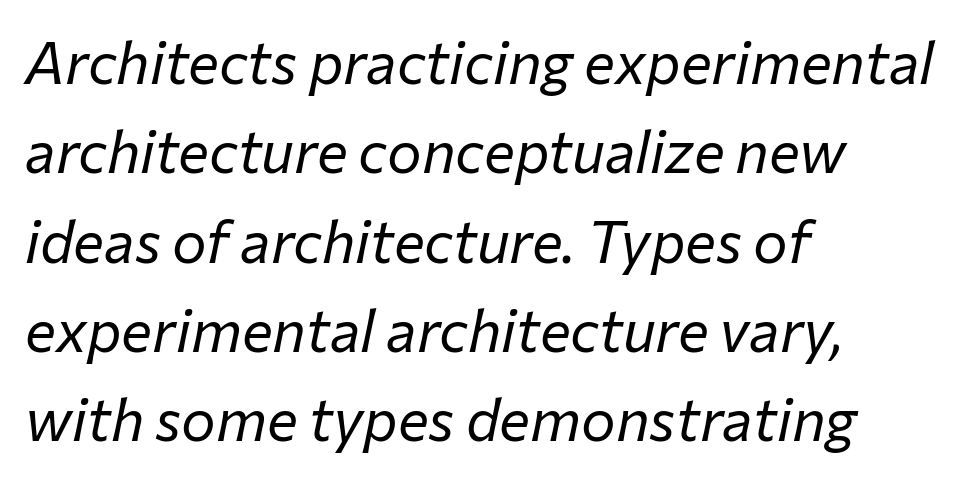
{"italic": "yes", "lean": "right", "slant_degrees": 12, "bold": "no", "weight": "regular", "width": "normal", "stroke_contrast": "low", "x_height": "medium", "monospaced": "no", "underline": "no", "align": "left", "line_spacing": "normal", "line_spacing_ratio": 1.54, "letter_spacing": "normal", "letter_spacing_em": 0.0, "glyph_px": 58}
